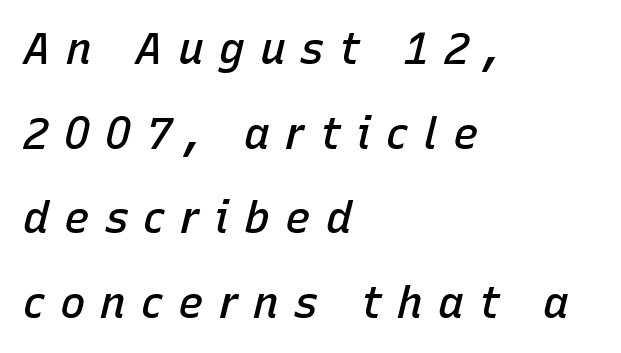
You could not count columns in this text — the font is proportionally spaced. Honestly, there is no underline to notice here at all. Does the leading feel generous? Absolutely, it's lavish. Yep, that's italic — everything's leaning.
